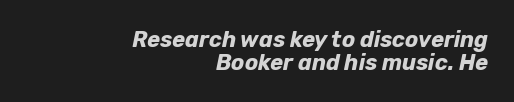
Q: Is the text bold? A: Yes.
Q: Is the text italic (slanted)? A: Yes, it leans right by about 12 degrees.
Q: Is the text underlined? A: No.
Q: How is the paragraph aligned? A: Right-aligned.
Q: Is the spacing between letters normal or unusually wide? A: Normal.
Q: Is the spacing between lines tight, normal or loose? A: Tight.
